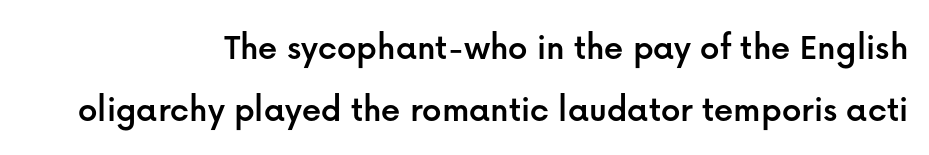
The image shows 38 px sans-serif type, upright; set right-aligned, normal line spacing (1.62x), normal letter spacing, not underlined; low stroke contrast and a medium x-height.
